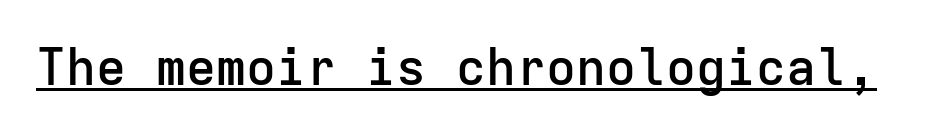
Q: Is the text bold? A: Semi-bold.
Q: Is the text italic (slanted)? A: No, it is upright.
Q: Is the typeface a serif or a sans-serif typeface? A: Sans-serif.
Q: Is the text underlined? A: Yes.
Q: Is the spacing between letters normal or unusually wide? A: Normal.
Q: Width (condensed, normal, or wide)? A: Normal.
Q: Stroke contrast? A: Low.
Q: x-height? A: Medium.
Q: Monospaced? A: Yes.
